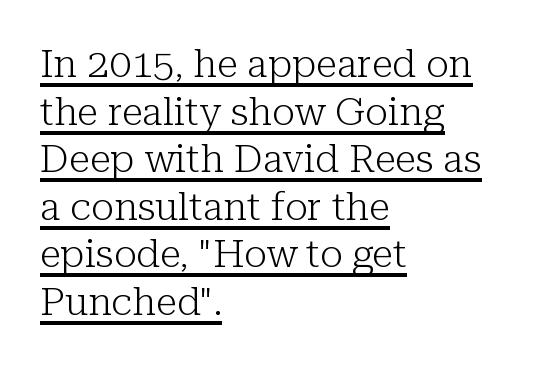
Q: Is the text bold? A: No.
Q: Is the text italic (slanted)? A: No, it is upright.
Q: Is the typeface a serif or a sans-serif typeface? A: Serif.
Q: Is the text underlined? A: Yes.
Q: How is the paragraph aligned? A: Left-aligned.
Q: Is the spacing between letters normal or unusually wide? A: Normal.
Q: Width (condensed, normal, or wide)? A: Normal.
Q: Stroke contrast? A: Low.
Q: x-height? A: Medium.
Q: Monospaced? A: No.
